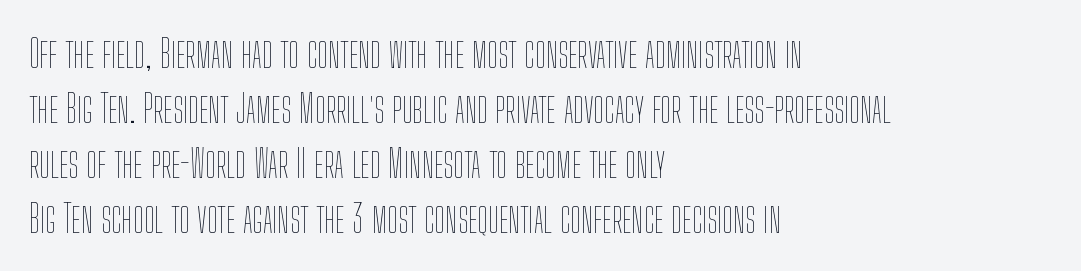
Q: Is the text bold? A: No.
Q: Is the text italic (slanted)? A: No, it is upright.
Q: Is the text underlined? A: No.
Q: How is the paragraph aligned? A: Left-aligned.
Q: Is the spacing between letters normal or unusually wide? A: Normal.
Q: Is the spacing between lines tight, normal or loose? A: Normal.
Q: Width (condensed, normal, or wide)? A: Condensed.
Q: Stroke contrast? A: Low.
Q: x-height? A: Medium.
Q: Monospaced? A: No.
